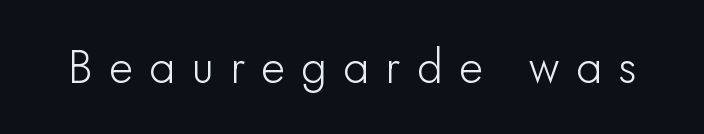
The image shows 46 px sans-serif type, upright; set unusually wide letter spacing (+0.36 em), not underlined; low stroke contrast and a small x-height.
